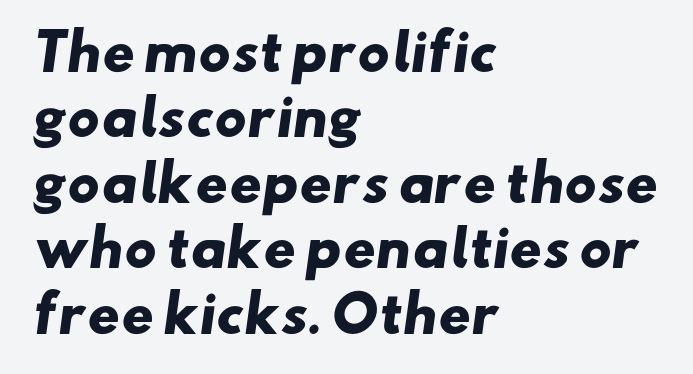
{"serif": "no", "bold": "yes", "weight": "heavy", "width": "wide", "stroke_contrast": "low", "x_height": "small", "monospaced": "no", "underline": "no", "align": "left", "line_spacing": "normal", "line_spacing_ratio": 1.31, "letter_spacing": "normal", "letter_spacing_em": 0.0, "glyph_px": 50}
